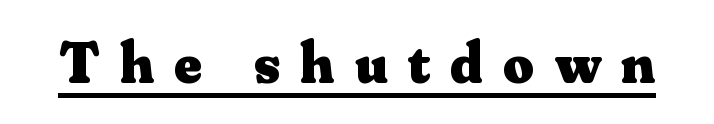
{"serif": "yes", "italic": "no", "bold": "yes", "weight": "heavy", "width": "normal", "stroke_contrast": "medium", "x_height": "small", "monospaced": "no", "underline": "yes", "letter_spacing": "wide", "letter_spacing_em": 0.35, "glyph_px": 59}
